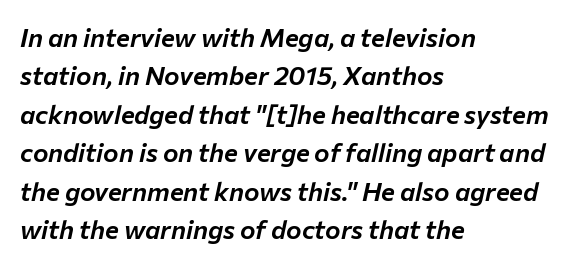
The rendering applies a slant to the glyphs. Caption: multi-line text, flush left, ragged right. No word sits above an underline. Compared with typical body copy, the letter spacing here is the same.
